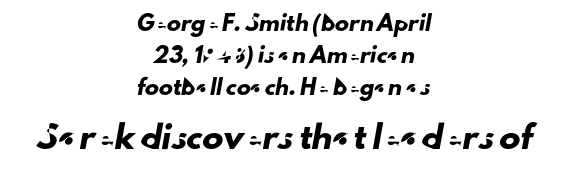
Q: Is the text underlined? A: No.
Q: How is the paragraph aligned? A: Centered.
Q: Is the spacing between letters normal or unusually wide? A: Normal.
Q: Is the spacing between lines tight, normal or loose? A: Loose.
Q: Which block of text is set in a larger size, the first (top) or the second (bottom)? A: The second (bottom) one.
